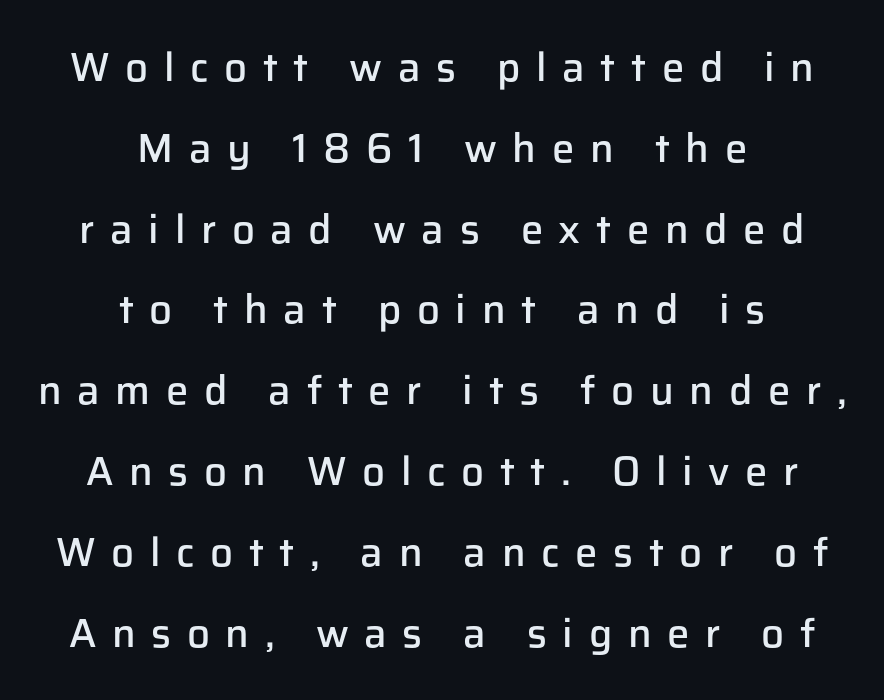
Q: Is the text bold? A: Semi-bold.
Q: Is the text italic (slanted)? A: No, it is upright.
Q: Is the typeface a serif or a sans-serif typeface? A: Sans-serif.
Q: Is the text underlined? A: No.
Q: How is the paragraph aligned? A: Centered.
Q: Is the spacing between letters normal or unusually wide? A: Unusually wide.
Q: Is the spacing between lines tight, normal or loose? A: Loose.
Q: Width (condensed, normal, or wide)? A: Normal.
Q: Stroke contrast? A: Low.
Q: x-height? A: Medium.
Q: Monospaced? A: No.
